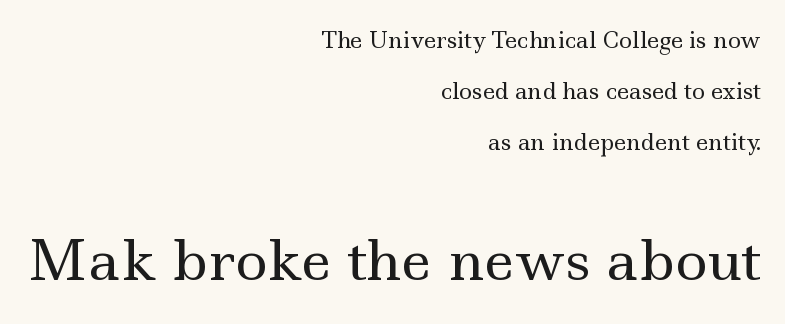
The image shows 55 px regular-weight, wide serif type, upright; set right-aligned, loose line spacing (2.32x), normal letter spacing, not underlined; the second (bottom) block is 2.5x larger; a small x-height.
